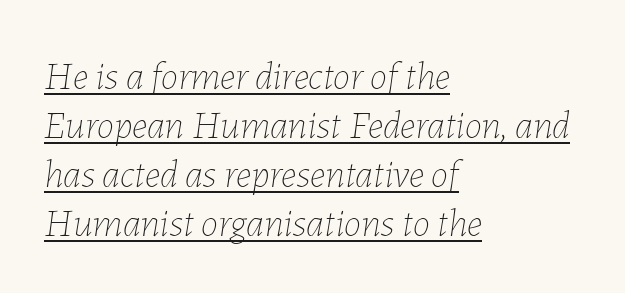
Compared with a typical body face, this is equally light or lighter still. Check the space under the baseline: a stroke is drawn there. Slant detected: the letters are inclined. Honestly, the letter spacing is just normal — you wouldn't notice it.
